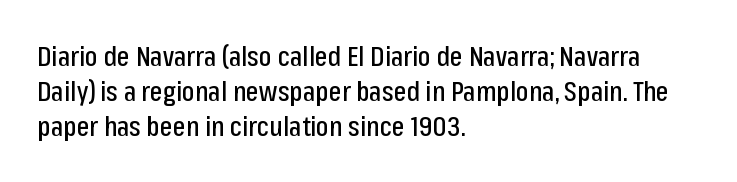
The image shows 27 px text type, upright; set left-aligned, normal line spacing (1.3x), normal letter spacing, not underlined.
